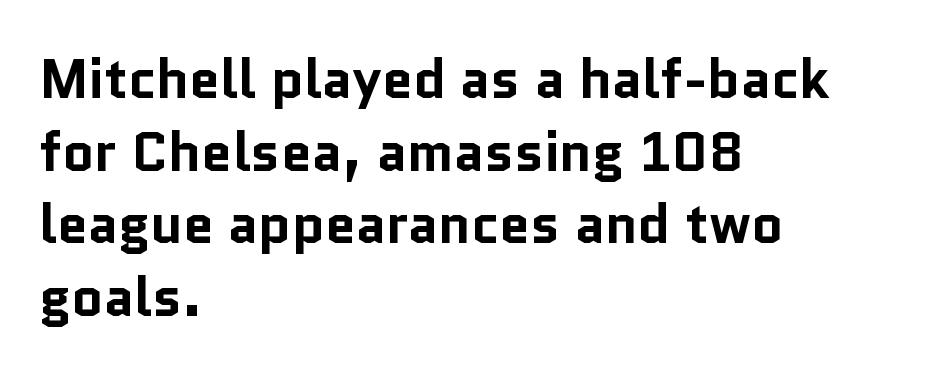
{"serif": "no", "italic": "no", "bold": "yes", "weight": "bold", "width": "normal", "stroke_contrast": "low", "x_height": "medium", "monospaced": "no", "underline": "no", "align": "left", "line_spacing": "normal", "line_spacing_ratio": 1.32, "letter_spacing": "normal", "letter_spacing_em": 0.0, "glyph_px": 55}
